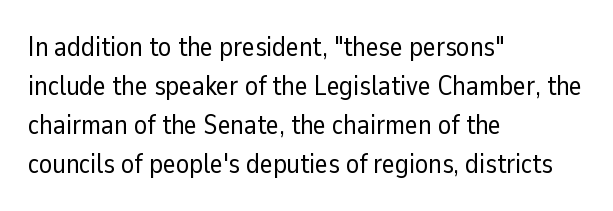
Nothing heavy about these letters — not bold at all. The block of text has a typical density, with ordinary space between rows. Posture: straight, roman, zero tilt. Quick note: underline off. The letterforms sit shoulder to shoulder at normal distance.
